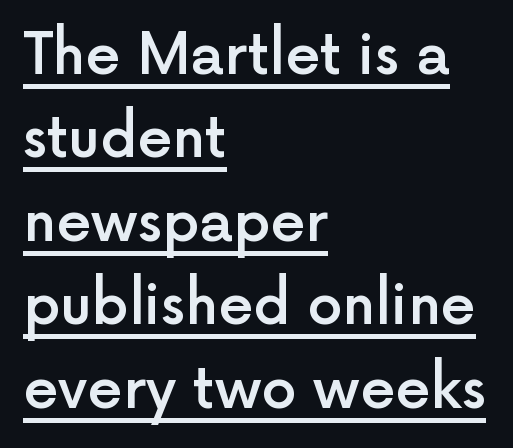
Inter-character spacing is left at the font's built-in metrics. Line spacing here is normal. The rendering anchors every line to the left-hand side. Every word sits above its own underline.
